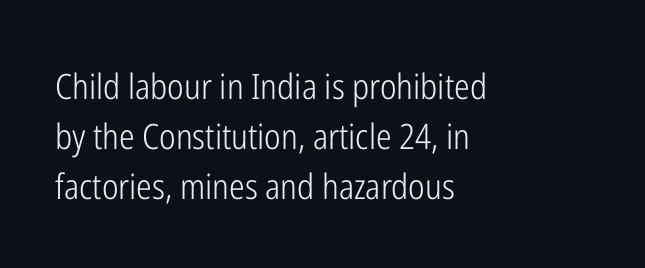
The image shows 35 px light, condensed sans-serif type, upright; set left-aligned, normal line spacing (1.43x), normal letter spacing, not underlined; low stroke contrast and a medium x-height.
